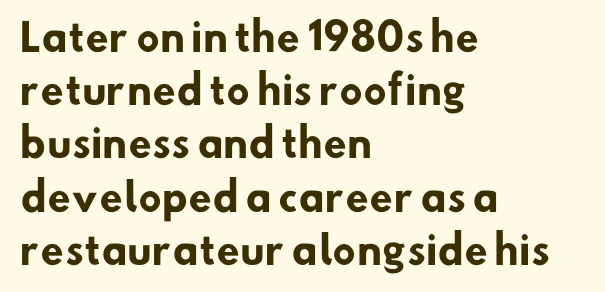
Q: Is the text bold? A: Yes.
Q: Is the typeface a serif or a sans-serif typeface? A: Sans-serif.
Q: Is the text underlined? A: No.
Q: How is the paragraph aligned? A: Left-aligned.
Q: Is the spacing between letters normal or unusually wide? A: Normal.
Q: Is the spacing between lines tight, normal or loose? A: Normal.
Q: Width (condensed, normal, or wide)? A: Normal.
Q: Stroke contrast? A: Low.
Q: x-height? A: Small.
Q: Monospaced? A: No.
